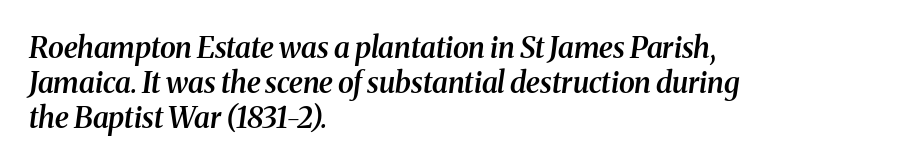
The glyphs have the mass of a demibold cut, below bold. Varying glyph widths throughout — classic text-font behaviour. This sample is left-justified, so line endings fall wherever the words run out. Unlike a clean sans, this face finishes its strokes with serifs.
